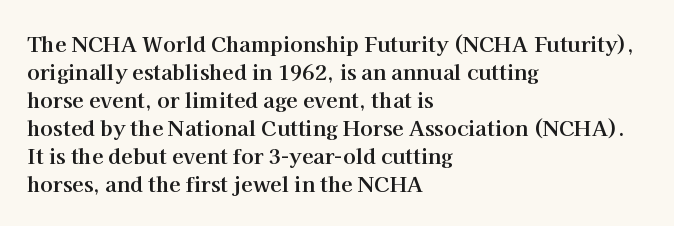
{"italic": "no", "bold": "yes", "underline": "no", "align": "left", "line_spacing": "normal", "line_spacing_ratio": 1.33, "letter_spacing": "normal", "letter_spacing_em": 0.0, "glyph_px": 21}
